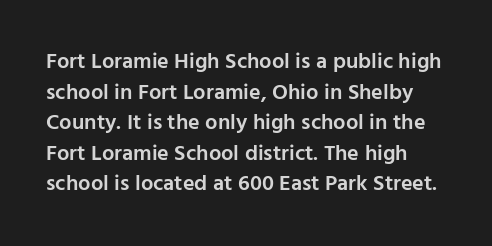
Only glyphs here, with clear space below each row. As a designer I'd log this as weight 600, semibold. Characters remain perfectly vertical along every line. The space between consecutive lines is moderate. Spacing between characters is what you'd get straight out of the box.
